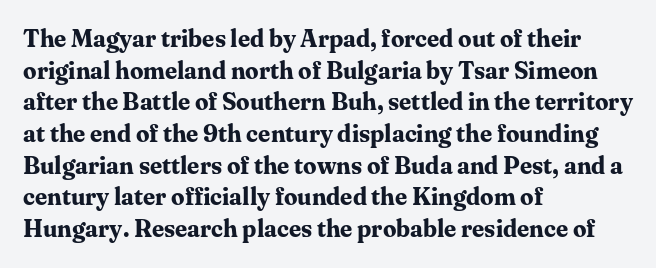
{"italic": "no", "bold": "yes", "underline": "no", "align": "left", "line_spacing": "normal", "line_spacing_ratio": 1.32, "letter_spacing": "normal", "letter_spacing_em": 0.0, "glyph_px": 24}
